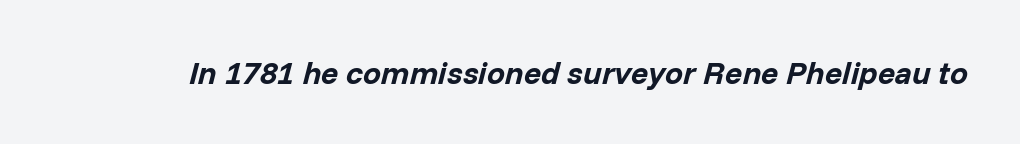
{"italic": "yes", "lean": "right", "slant_degrees": 14, "bold": "yes", "weight": "bold", "width": "normal", "stroke_contrast": "low", "x_height": "medium", "monospaced": "no", "underline": "no", "letter_spacing": "normal", "letter_spacing_em": 0.0, "glyph_px": 32}
